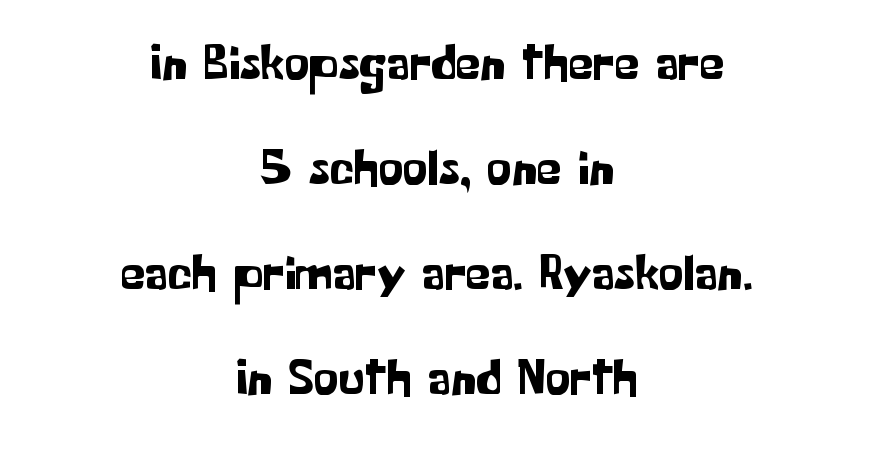
Spacing between characters is what you'd get straight out of the box. A sans-serif font was chosen for this passage. One-word summary of the alignment: center. Upright lettering throughout. The strip under each line holds only bare page.
